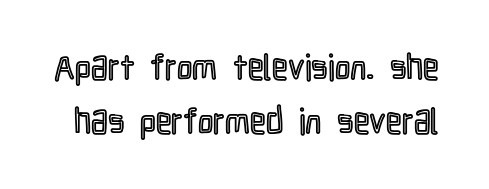
Q: Is the text italic (slanted)? A: No, it is upright.
Q: Is the text underlined? A: No.
Q: Is the spacing between letters normal or unusually wide? A: Normal.
Q: Is the spacing between lines tight, normal or loose? A: Normal.
Q: Width (condensed, normal, or wide)? A: Condensed.
Q: x-height? A: Medium.
Q: Monospaced? A: No.
